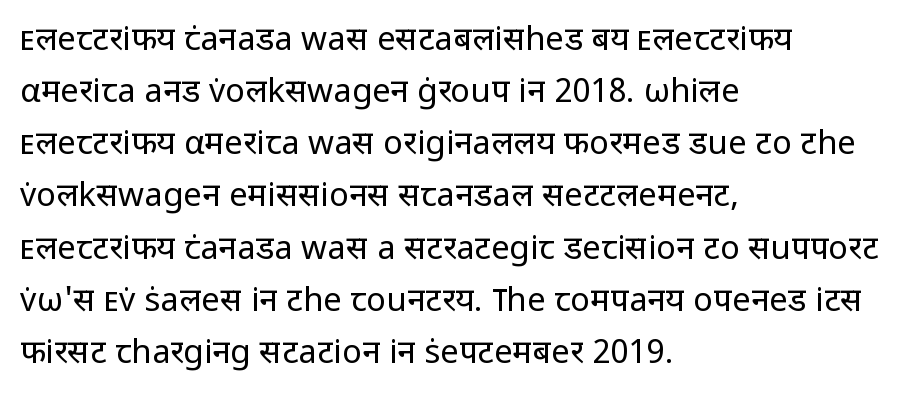
{"serif": "no", "italic": "no", "bold": "no", "weight": "regular", "width": "normal", "stroke_contrast": "low", "x_height": "medium", "monospaced": "no", "underline": "no", "align": "left", "line_spacing": "normal", "line_spacing_ratio": 1.58, "letter_spacing": "normal", "letter_spacing_em": 0.0, "glyph_px": 33}
